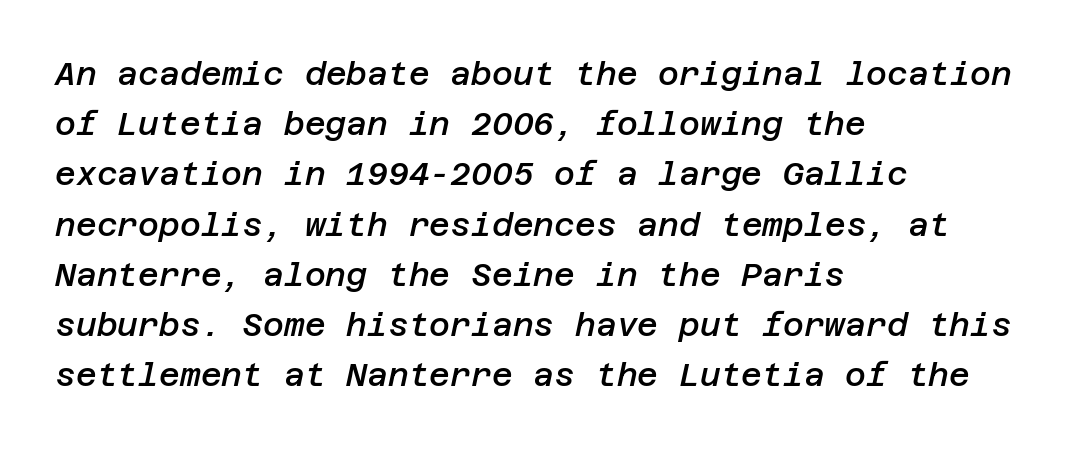
The space directly below the letters is spotless. Stroke thickness is moderately raised; the sample reads as semibold. The lines in this sample share a left origin and differ only in where they stop. The whole block is typeset with a tilt. Observe the ordinary spacing: letters are neighbours, not strangers.
